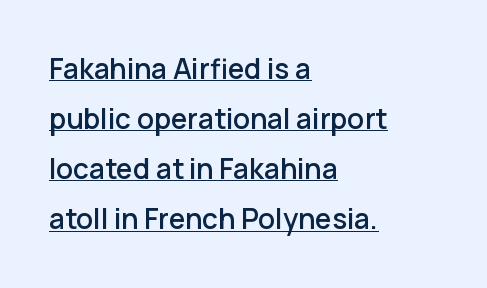
Q: Is the text italic (slanted)? A: No, it is upright.
Q: Is the typeface a serif or a sans-serif typeface? A: Sans-serif.
Q: Is the text underlined? A: Yes.
Q: How is the paragraph aligned? A: Left-aligned.
Q: Is the spacing between letters normal or unusually wide? A: Normal.
Q: Width (condensed, normal, or wide)? A: Normal.
Q: Stroke contrast? A: Low.
Q: x-height? A: Medium.
Q: Monospaced? A: No.
